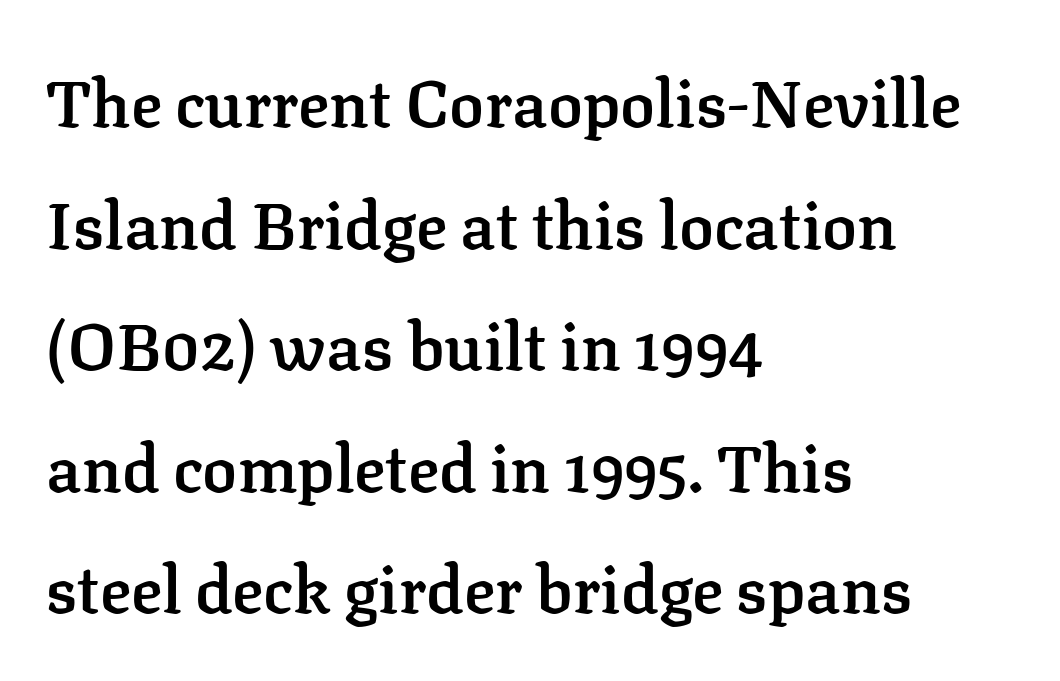
{"serif": "yes", "italic": "no", "bold": "semi", "weight": "semibold", "width": "normal", "stroke_contrast": "low", "x_height": "medium", "monospaced": "no", "underline": "no", "align": "left", "line_spacing_ratio": 1.87, "letter_spacing": "normal", "letter_spacing_em": 0.0, "glyph_px": 65}
